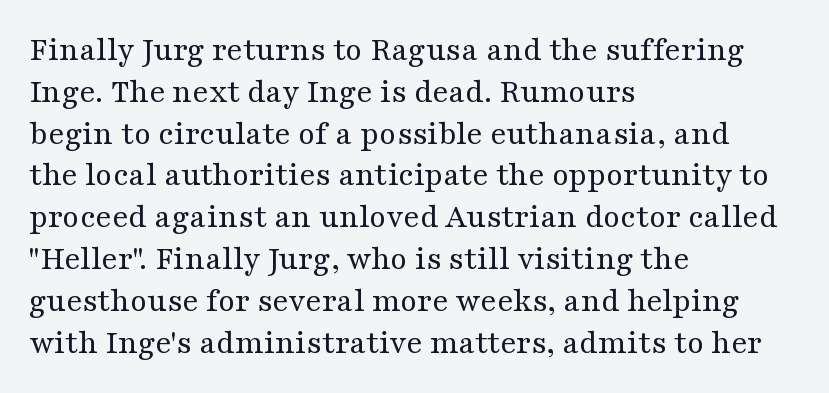
The image shows 34 px regular-weight, wide serif type, upright; set left-aligned, line spacing 1.23x, normal letter spacing, not underlined; medium stroke contrast and a medium x-height.
